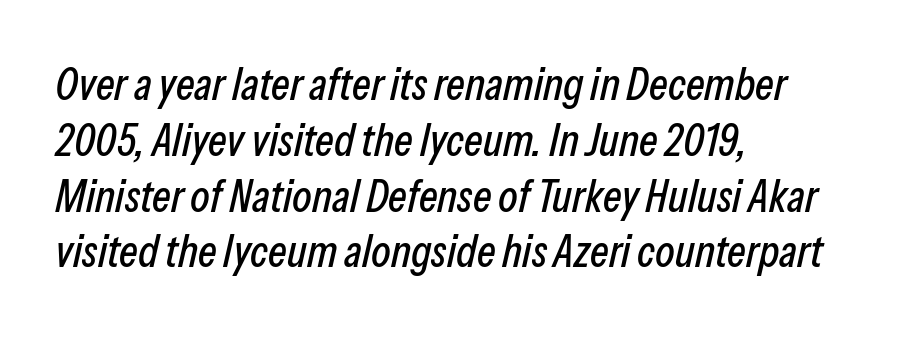
{"italic": "yes", "lean": "right", "slant_degrees": 13, "width": "condensed", "stroke_contrast": "low", "x_height": "medium", "monospaced": "no", "underline": "no", "align": "left", "line_spacing_ratio": 1.24, "letter_spacing": "normal", "letter_spacing_em": 0.0, "glyph_px": 45}
